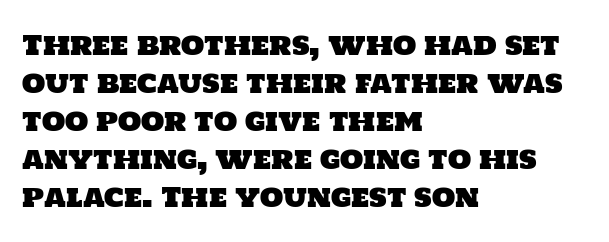
Q: Is the text underlined? A: No.
Q: How is the paragraph aligned? A: Left-aligned.
Q: Is the spacing between letters normal or unusually wide? A: Normal.
Q: Is the spacing between lines tight, normal or loose? A: Normal.
